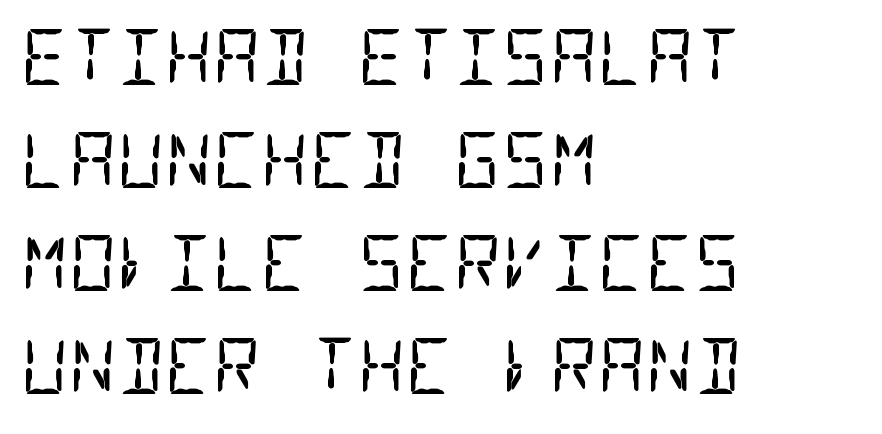
Students, note that the glyphs here touch the page at normal intervals. The letters carry no serifs — their stems end cleanly without finishing strokes. Here the designer chose a console-style face with uniform glyph widths. Has an underline been added? It has not.
